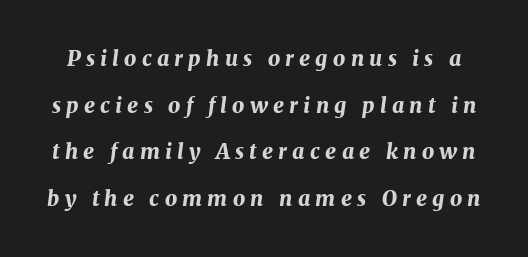
What weight is shown? A full bold with thick strokes. Characters are canted at an angle relative to the baseline's perpendicular. Does extra space separate the letters? Yes, quite a lot of it. Compared with typical paragraphs, the rows here are farther apart. The space directly below the letters is spotless.
